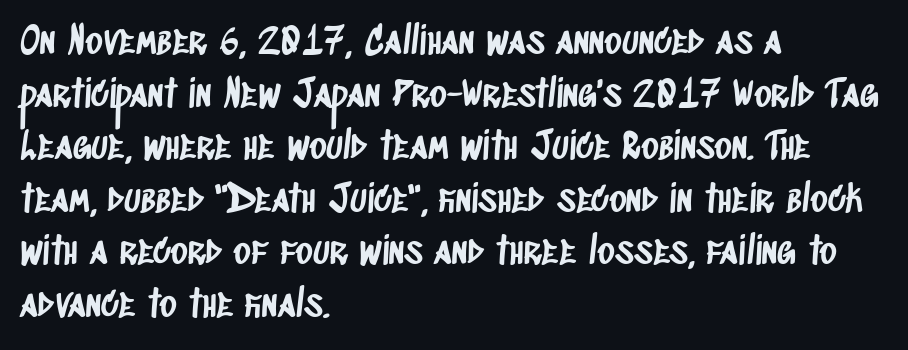
{"serif": "no", "width": "condensed", "stroke_contrast": "low", "x_height": "large", "monospaced": "no", "underline": "no", "align": "left", "line_spacing": "normal", "line_spacing_ratio": 1.42, "letter_spacing": "normal", "letter_spacing_em": 0.0, "glyph_px": 37}
